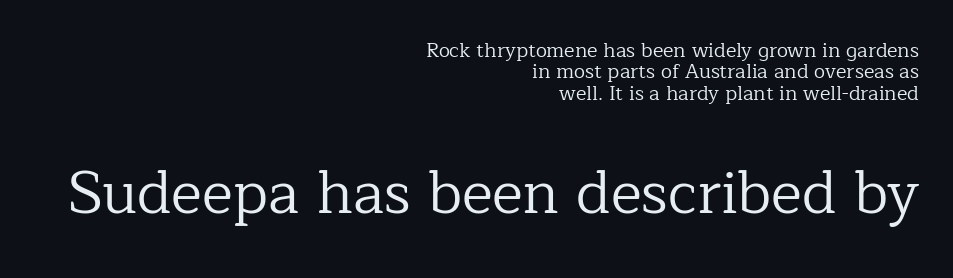
{"serif": "yes", "italic": "no", "bold": "no", "weight": "regular", "width": "normal", "stroke_contrast": "low", "x_height": "medium", "monospaced": "no", "underline": "no", "align": "right", "line_spacing": "tight", "line_spacing_ratio": 1.07, "letter_spacing": "normal", "letter_spacing_em": 0.0, "larger_block": "second", "size_ratio": 2.95, "glyph_px": 59}
